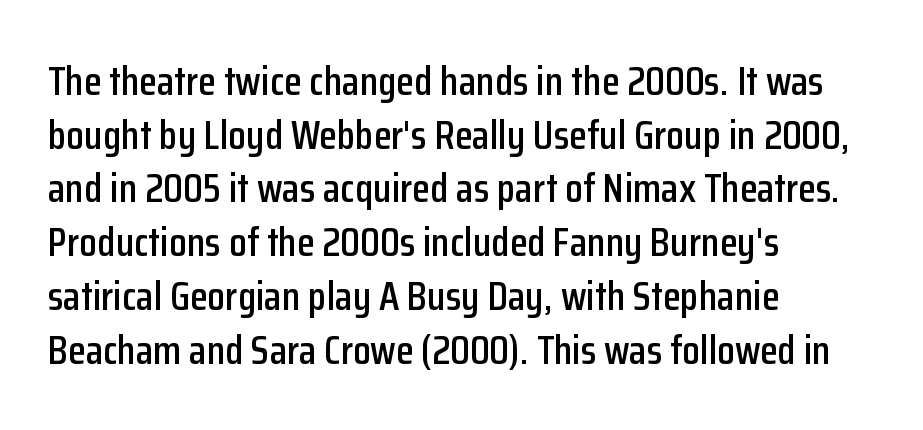
Q: Is the text italic (slanted)? A: No, it is upright.
Q: Is the typeface a serif or a sans-serif typeface? A: Sans-serif.
Q: Is the text underlined? A: No.
Q: How is the paragraph aligned? A: Left-aligned.
Q: Is the spacing between letters normal or unusually wide? A: Normal.
Q: Is the spacing between lines tight, normal or loose? A: Normal.
Q: Width (condensed, normal, or wide)? A: Condensed.
Q: Stroke contrast? A: Low.
Q: x-height? A: Medium.
Q: Monospaced? A: No.
